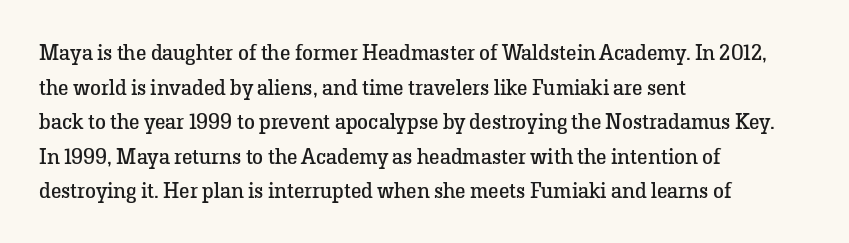
{"italic": "no", "bold": "no", "underline": "no", "align": "left", "line_spacing": "normal", "line_spacing_ratio": 1.57, "letter_spacing": "normal", "letter_spacing_em": 0.0, "glyph_px": 22}
